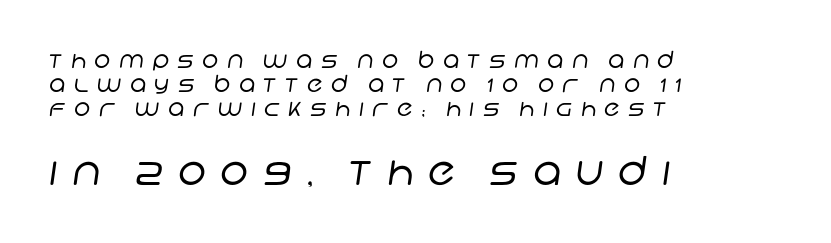
The image shows 40 px regular-weight sans-serif type; set left-aligned, tight line spacing (1.05x), unusually wide letter spacing (+0.36 em), not underlined; the second (bottom) block is 1.74x larger; low stroke contrast and a large x-height.
